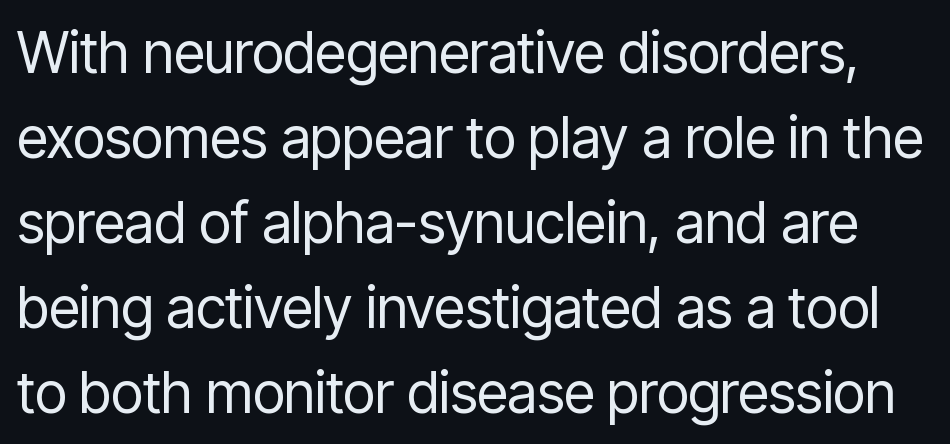
{"serif": "no", "italic": "no", "bold": "no", "weight": "regular", "width": "condensed", "stroke_contrast": "low", "x_height": "medium", "monospaced": "no", "underline": "no", "line_spacing": "normal", "line_spacing_ratio": 1.49, "letter_spacing": "normal", "letter_spacing_em": 0.0, "glyph_px": 57}
